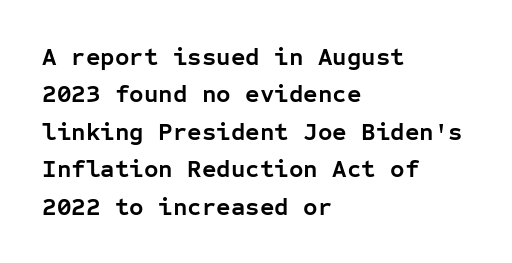
{"italic": "no", "bold": "yes", "underline": "no", "align": "left", "line_spacing": "normal", "line_spacing_ratio": 1.5, "letter_spacing": "normal", "letter_spacing_em": 0.0, "glyph_px": 25}
